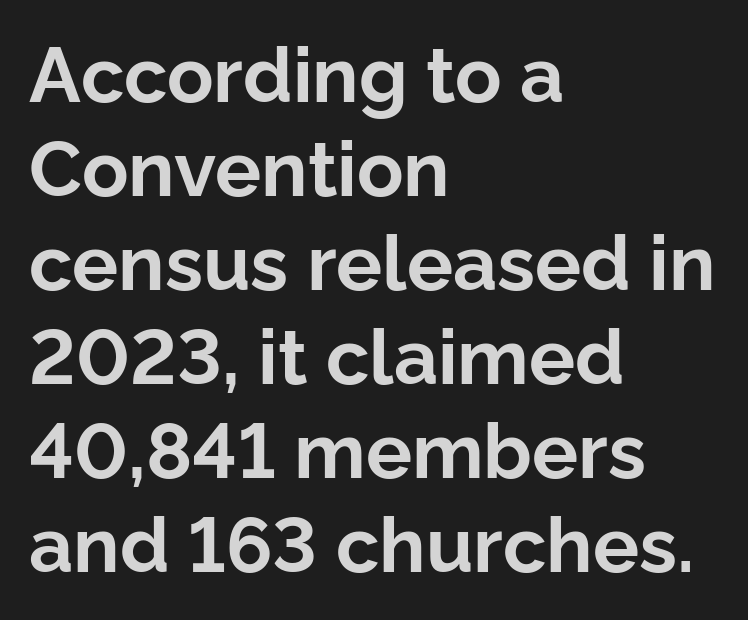
Q: Is the text bold? A: Yes.
Q: Is the text italic (slanted)? A: No, it is upright.
Q: Is the typeface a serif or a sans-serif typeface? A: Sans-serif.
Q: Is the text underlined? A: No.
Q: How is the paragraph aligned? A: Left-aligned.
Q: Is the spacing between letters normal or unusually wide? A: Normal.
Q: Width (condensed, normal, or wide)? A: Normal.
Q: Stroke contrast? A: Low.
Q: x-height? A: Medium.
Q: Monospaced? A: No.
